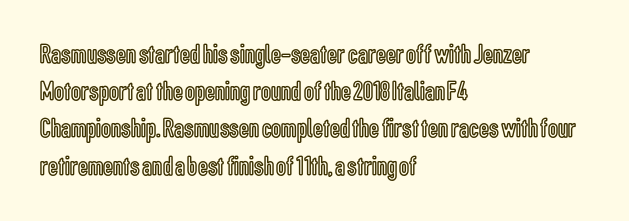
The rag falls on the right side of this text block. Quick note: underline off. The letterforms sit shoulder to shoulder at normal distance. This is roman type, the default non-slanted kind. These lines are rendered in a variable-pitch font.
